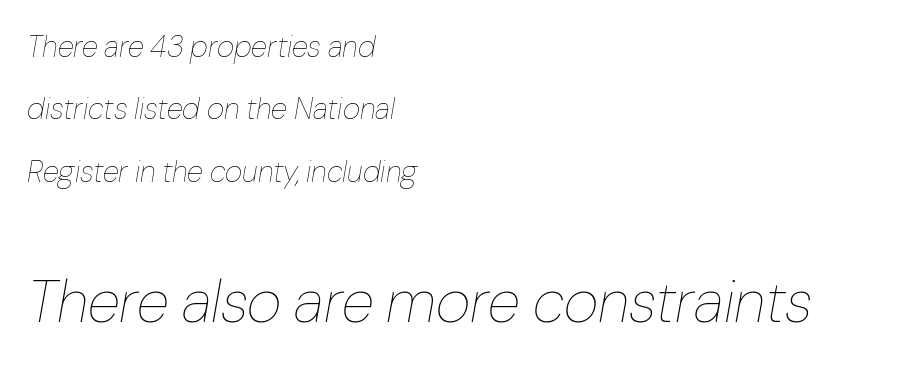
Horizontal alignment here is leftward, the default for most running prose. These lines stand farther apart than default settings would place them. Nobody touched the tracking dial on this one. A typesetter would call this proportional, since set widths differ per character. This reads as an unemphasized weight, regular at the heaviest.
